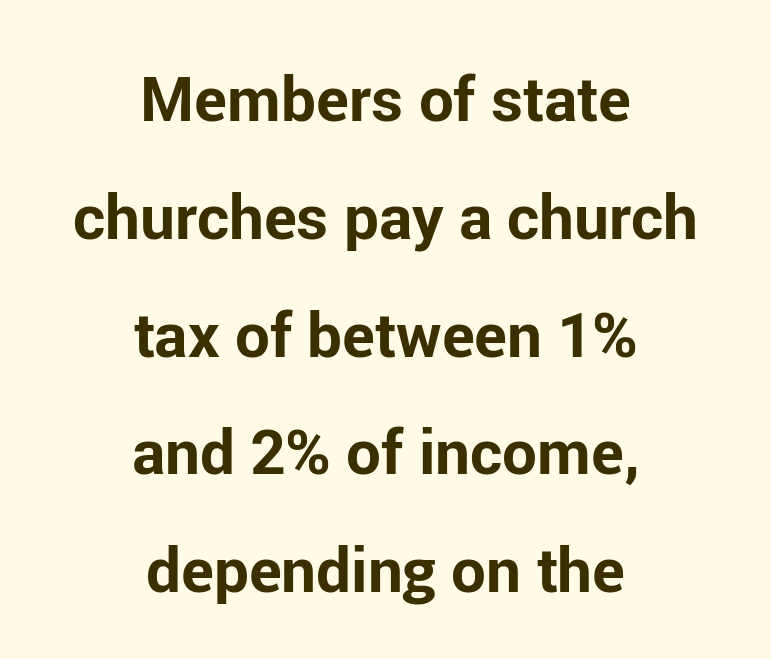
The image shows 62 px bold sans-serif type, upright; set centered, loose line spacing (1.9x), normal letter spacing, not underlined; low stroke contrast and a medium x-height.
